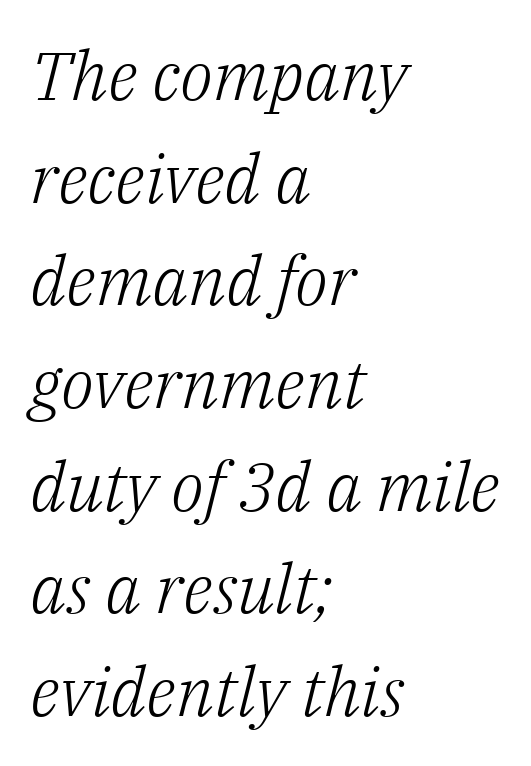
The rendering shows small feet on the letterforms — a serif design. Notice how descenders clear the ascenders below comfortably — that's standard leading. Honestly, the letter spacing is just normal — you wouldn't notice it. The font's italic variant was chosen for this text. Stems and bowls with no extra thickness — not bold. The rendering uses natural spacing where letterforms have individual widths.
